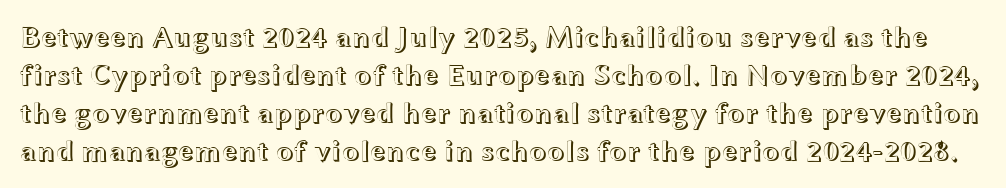
The designer left line spacing at the default. The face used here is proportionally spaced, like ordinary book or web type. A clean baseline with only descenders dipping below it. Do the letters lean? They stand straight. Is the letter spacing exaggerated? No — it looks like the ordinary default.
